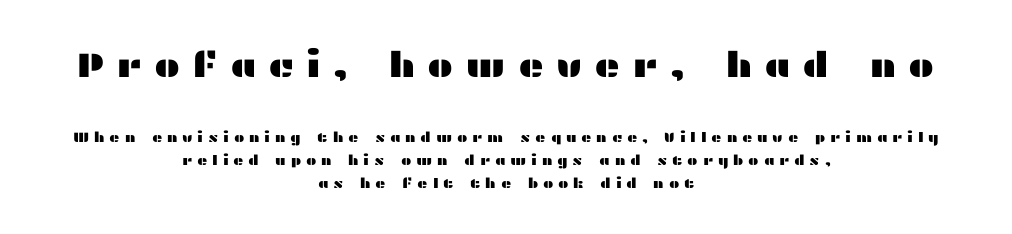
{"serif": "no", "italic": "no", "width": "wide", "stroke_contrast": "medium", "x_height": "medium", "monospaced": "no", "underline": "no", "align": "center", "line_spacing": "normal", "line_spacing_ratio": 1.65, "letter_spacing": "wide", "letter_spacing_em": 0.34, "larger_block": "first", "size_ratio": 2.5, "glyph_px": 35}
